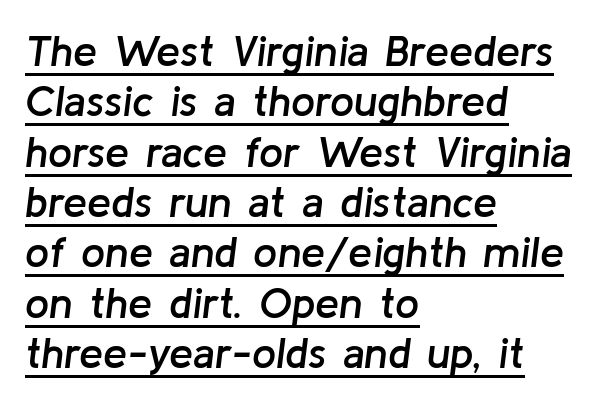
Q: Is the text bold? A: Semi-bold.
Q: Is the text italic (slanted)? A: Yes, it leans right by about 8 degrees.
Q: Is the text underlined? A: Yes.
Q: How is the paragraph aligned? A: Left-aligned.
Q: Is the spacing between letters normal or unusually wide? A: Normal.
Q: Width (condensed, normal, or wide)? A: Normal.
Q: Stroke contrast? A: Low.
Q: x-height? A: Medium.
Q: Monospaced? A: No.
